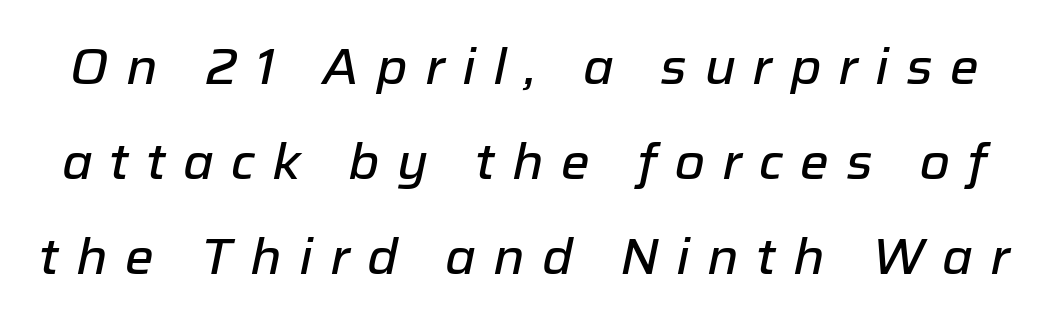
{"italic": "yes", "lean": "right", "slant_degrees": 12, "width": "normal", "stroke_contrast": "low", "x_height": "medium", "monospaced": "no", "underline": "no", "line_spacing": "loose", "line_spacing_ratio": 1.94, "letter_spacing": "wide", "letter_spacing_em": 0.35, "glyph_px": 49}
